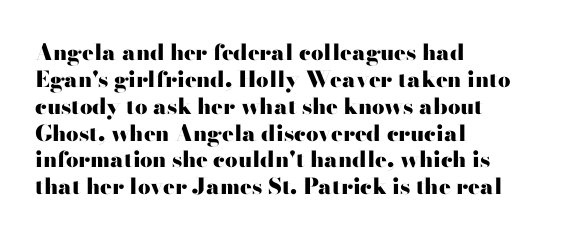
A typesetter would mark this as roman, not italic. What stands out about the letter spacing? Nothing — it is the standard amount. The baseline area is clear. Caption: bold face, heavy strokes.
